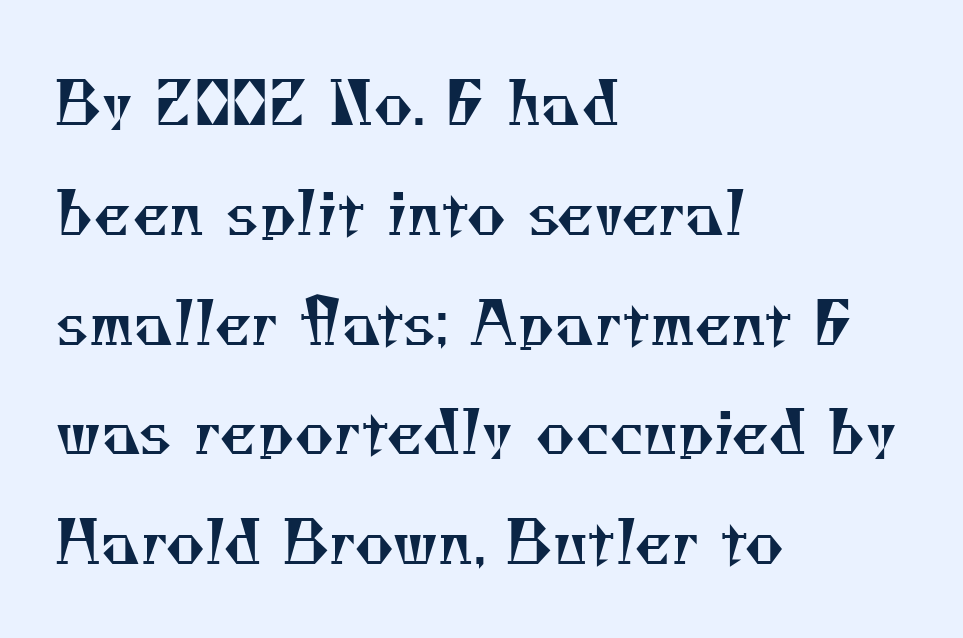
Inter-character spacing is left at the font's built-in metrics. Each line starts at the same left margin while the right side varies. Unlike a clean sans, this face finishes its strokes with serifs. Just letters on the line, the space beneath them empty.
